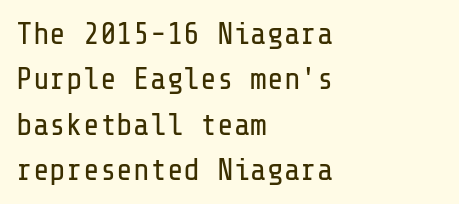
{"serif": "no", "italic": "no", "bold": "no", "weight": "regular", "width": "normal", "stroke_contrast": "low", "x_height": "medium", "underline": "no", "align": "left", "line_spacing": "normal", "line_spacing_ratio": 1.46, "letter_spacing": "normal", "letter_spacing_em": 0.0, "glyph_px": 31}
